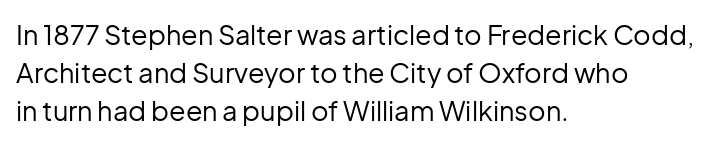
The designer left line spacing at the default. A classic flush-left, rag-right setting is used for this passage. The font sits on the lighter half of the weight spectrum, regular included. The letters stand straight up with perfectly vertical stems. No word sits above an underline.
